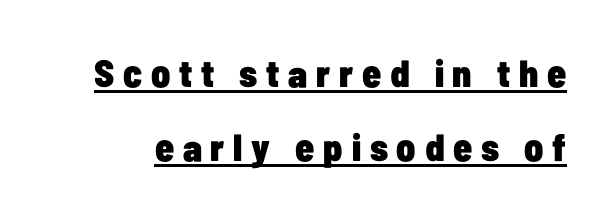
Q: Is the text bold? A: Yes.
Q: Is the text italic (slanted)? A: No, it is upright.
Q: Is the typeface a serif or a sans-serif typeface? A: Sans-serif.
Q: Is the text underlined? A: Yes.
Q: Is the spacing between letters normal or unusually wide? A: Unusually wide.
Q: Is the spacing between lines tight, normal or loose? A: Loose.
Q: Width (condensed, normal, or wide)? A: Condensed.
Q: Stroke contrast? A: Low.
Q: x-height? A: Medium.
Q: Monospaced? A: No.
